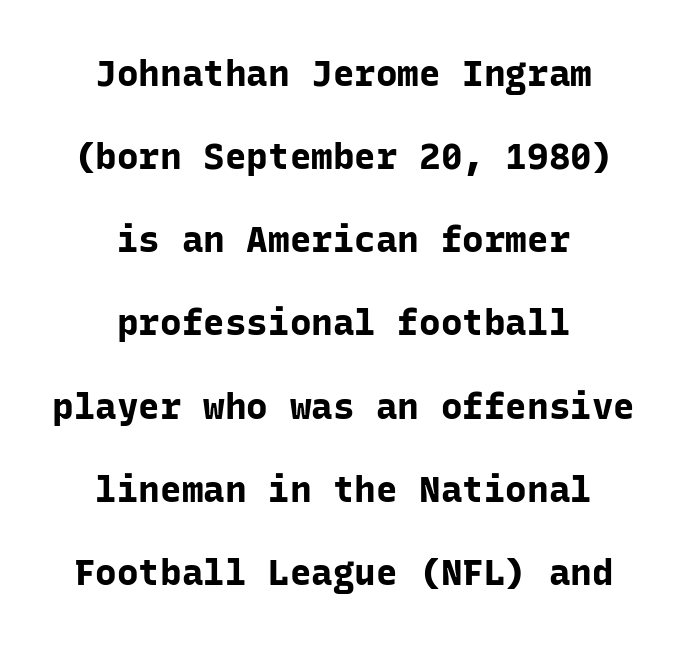
Q: Is the text bold? A: Yes.
Q: Is the text italic (slanted)? A: No, it is upright.
Q: Is the typeface a serif or a sans-serif typeface? A: Sans-serif.
Q: Is the text underlined? A: No.
Q: How is the paragraph aligned? A: Centered.
Q: Is the spacing between letters normal or unusually wide? A: Normal.
Q: Is the spacing between lines tight, normal or loose? A: Loose.
Q: Width (condensed, normal, or wide)? A: Normal.
Q: Stroke contrast? A: Low.
Q: x-height? A: Medium.
Q: Monospaced? A: Yes.
